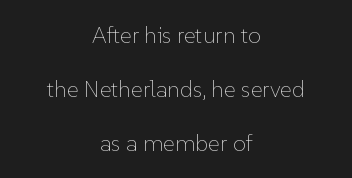
Caption: standard tracking, unaltered. Leading: increased. In CSS terms this would be text-align: center. Check under the words: just untouched page. A roman cut, with each character standing at attention. Unbolded letterforms with no extra heft.
